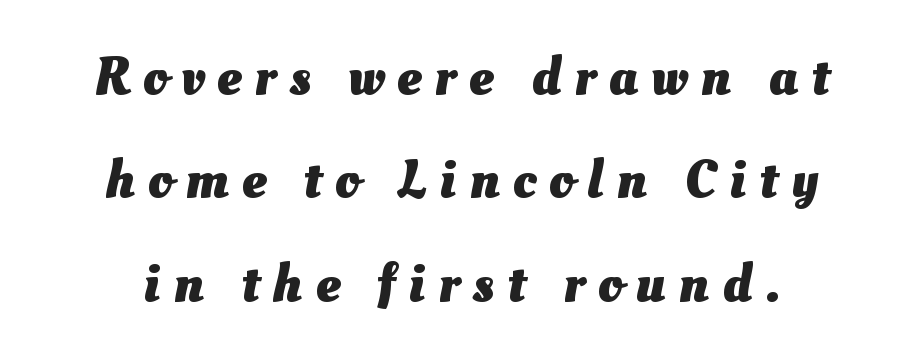
The passage shown has open, widely tracked lettering throughout. Pretty heavy lettering here — definitely bold. The lines in this sample share a center point and differ in where they start and stop. A clean baseline with only descenders dipping below it. These lines are rendered in a variable-pitch font.
